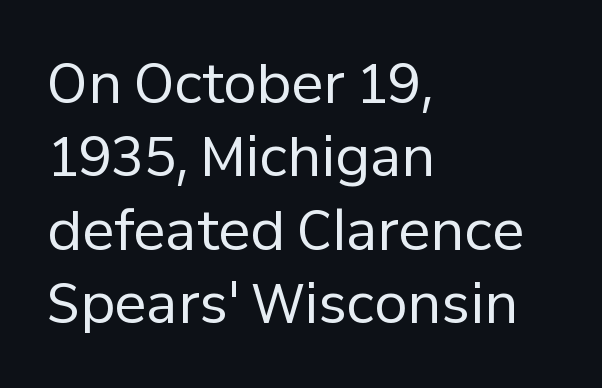
Q: Is the text bold? A: No.
Q: Is the text italic (slanted)? A: No, it is upright.
Q: Is the typeface a serif or a sans-serif typeface? A: Sans-serif.
Q: Is the text underlined? A: No.
Q: How is the paragraph aligned? A: Left-aligned.
Q: Is the spacing between letters normal or unusually wide? A: Normal.
Q: Is the spacing between lines tight, normal or loose? A: Normal.
Q: Width (condensed, normal, or wide)? A: Normal.
Q: Stroke contrast? A: Low.
Q: x-height? A: Medium.
Q: Monospaced? A: No.
